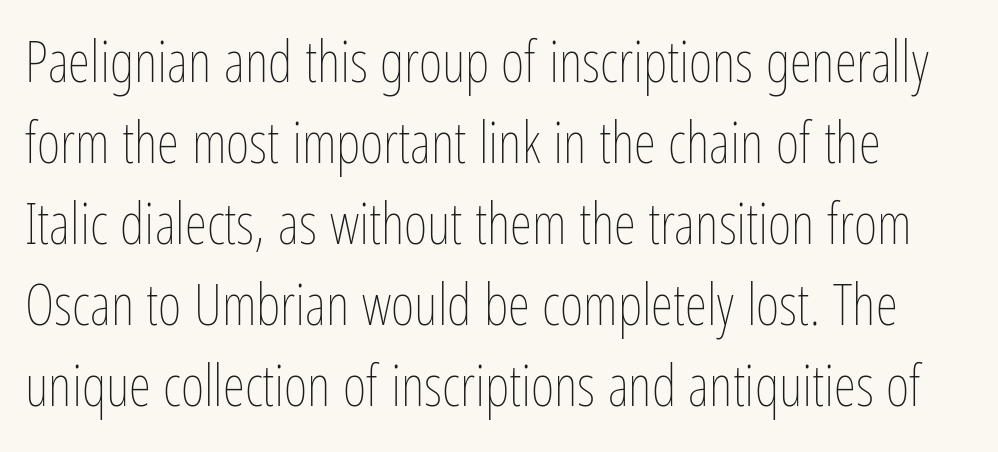
Q: Is the text bold? A: No.
Q: Is the text italic (slanted)? A: No, it is upright.
Q: Is the text underlined? A: No.
Q: Is the spacing between letters normal or unusually wide? A: Normal.
Q: Is the spacing between lines tight, normal or loose? A: Normal.
Q: Width (condensed, normal, or wide)? A: Condensed.
Q: Stroke contrast? A: Low.
Q: x-height? A: Medium.
Q: Monospaced? A: No.
